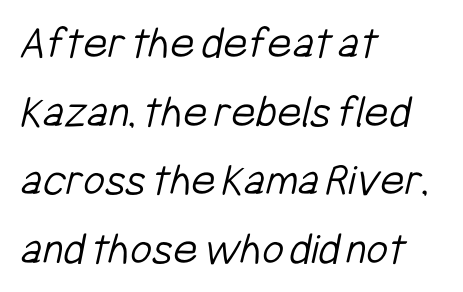
The image shows 47 px light, condensed sans-serif type; set left-aligned, normal line spacing (1.46x), normal letter spacing, not underlined; low stroke contrast and a medium x-height.
